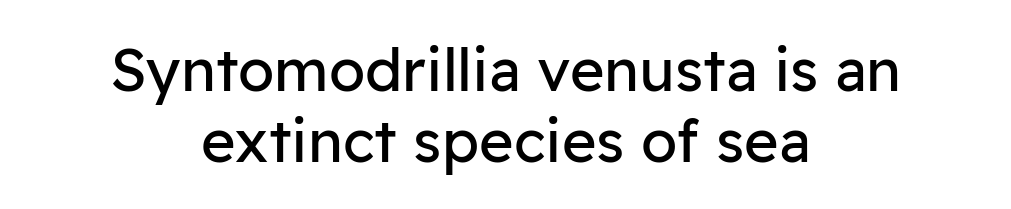
{"serif": "no", "italic": "no", "bold": "no", "weight": "regular", "width": "normal", "stroke_contrast": "low", "x_height": "medium", "monospaced": "no", "underline": "no", "align": "center", "line_spacing_ratio": 1.2, "letter_spacing": "normal", "letter_spacing_em": 0.0, "glyph_px": 59}
